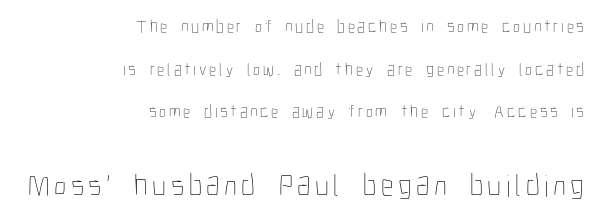
{"italic": "no", "bold": "no", "weight": "thin", "width": "condensed", "stroke_contrast": "low", "x_height": "medium", "monospaced": "no", "underline": "no", "align": "right", "line_spacing": "loose", "line_spacing_ratio": 2.37, "larger_block": "second", "size_ratio": 1.72, "glyph_px": 31}
